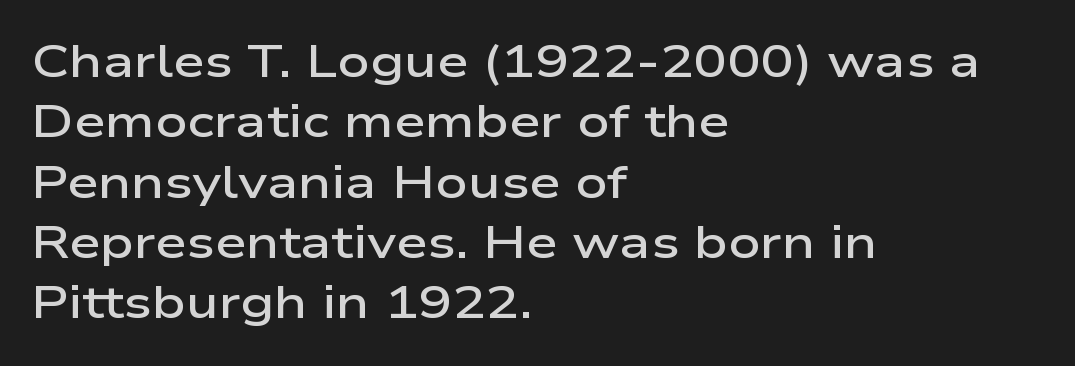
{"serif": "no", "italic": "no", "bold": "semi", "weight": "semibold", "width": "wide", "stroke_contrast": "low", "x_height": "medium", "monospaced": "no", "underline": "no", "align": "left", "line_spacing": "normal", "line_spacing_ratio": 1.34, "letter_spacing": "normal", "letter_spacing_em": 0.0, "glyph_px": 45}
